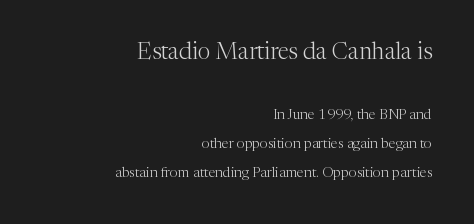
The image shows 23 px text type, upright; set right-aligned, loose line spacing (2.08x), normal letter spacing, not underlined; the first (top) block is 1.64x larger.
